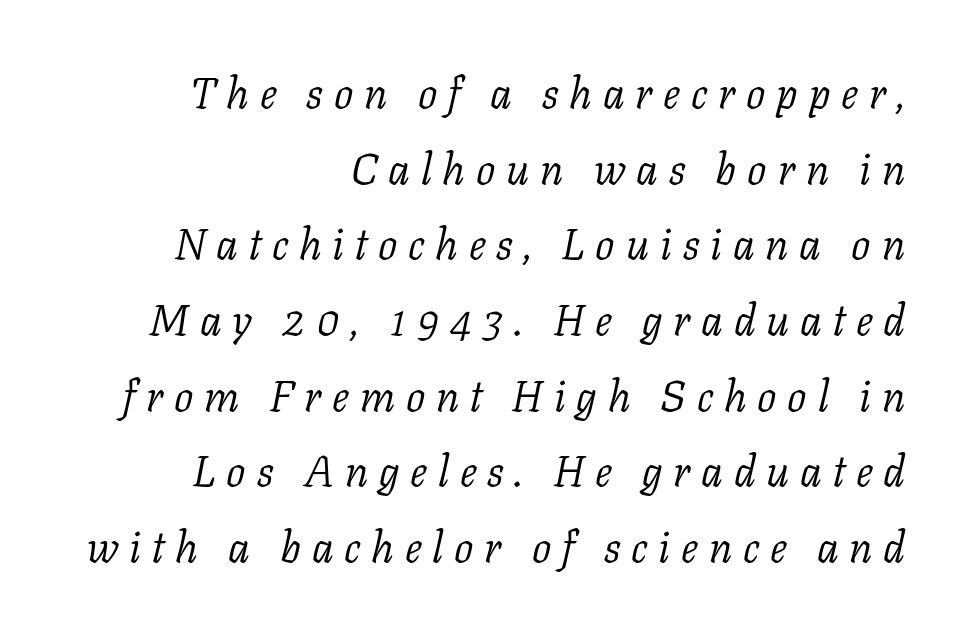
Q: Is the text bold? A: No.
Q: Is the text italic (slanted)? A: Yes, it leans right by about 11 degrees.
Q: Is the typeface a serif or a sans-serif typeface? A: Serif.
Q: Is the text underlined? A: No.
Q: How is the paragraph aligned? A: Right-aligned.
Q: Is the spacing between letters normal or unusually wide? A: Unusually wide.
Q: Width (condensed, normal, or wide)? A: Normal.
Q: Stroke contrast? A: Low.
Q: x-height? A: Medium.
Q: Monospaced? A: No.
